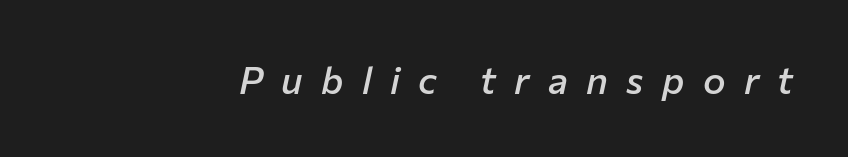
The image shows 38 px semibold type, italic (leaning right); set unusually wide letter spacing (+0.48 em), not underlined; low stroke contrast and a medium x-height.
